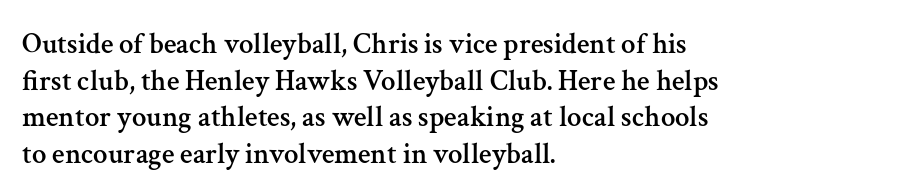
{"serif": "yes", "italic": "no", "width": "normal", "stroke_contrast": "medium", "x_height": "medium", "monospaced": "no", "underline": "no", "align": "left", "line_spacing": "normal", "line_spacing_ratio": 1.26, "letter_spacing": "normal", "letter_spacing_em": 0.0, "glyph_px": 29}
